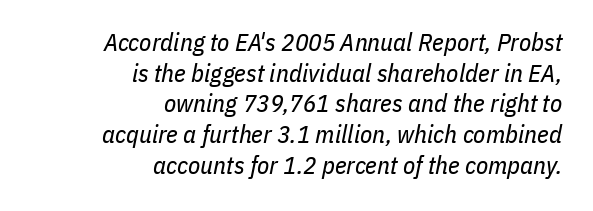
Q: Is the text bold? A: No.
Q: Is the text italic (slanted)? A: Yes, it leans right by about 11 degrees.
Q: Is the text underlined? A: No.
Q: How is the paragraph aligned? A: Right-aligned.
Q: Is the spacing between letters normal or unusually wide? A: Normal.
